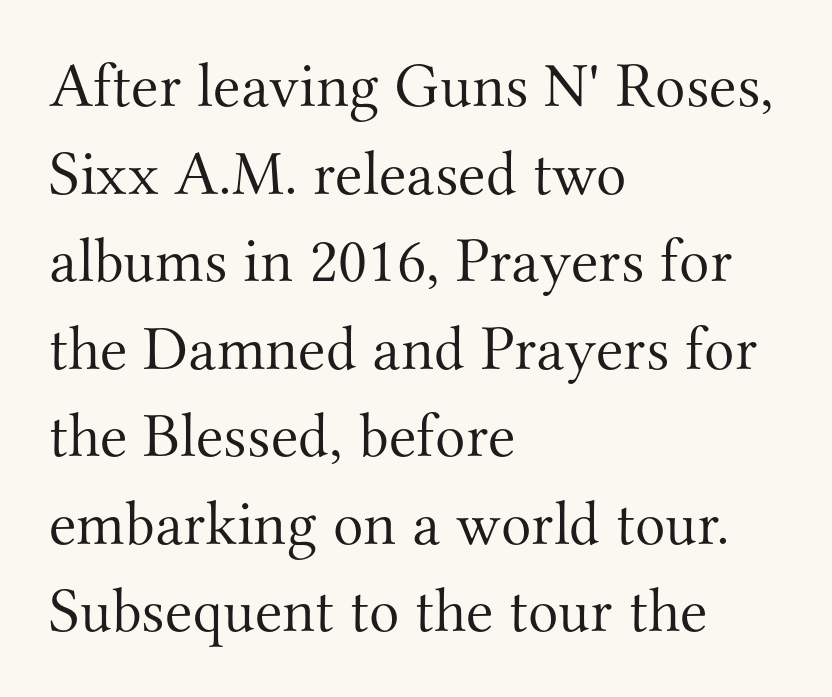
Q: Is the text bold? A: No.
Q: Is the text italic (slanted)? A: No, it is upright.
Q: Is the typeface a serif or a sans-serif typeface? A: Serif.
Q: Is the text underlined? A: No.
Q: How is the paragraph aligned? A: Left-aligned.
Q: Is the spacing between letters normal or unusually wide? A: Normal.
Q: Is the spacing between lines tight, normal or loose? A: Normal.
Q: Width (condensed, normal, or wide)? A: Normal.
Q: Stroke contrast? A: Medium.
Q: x-height? A: Small.
Q: Monospaced? A: No.
